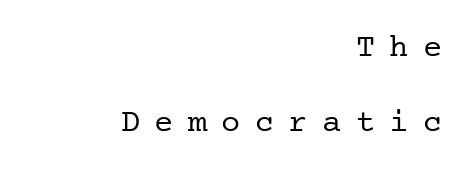
{"serif": "yes", "italic": "no", "bold": "no", "weight": "regular", "width": "normal", "stroke_contrast": "low", "x_height": "medium", "underline": "no", "align": "right", "line_spacing": "loose", "line_spacing_ratio": 2.33, "letter_spacing": "wide", "letter_spacing_em": 0.45, "glyph_px": 32}
